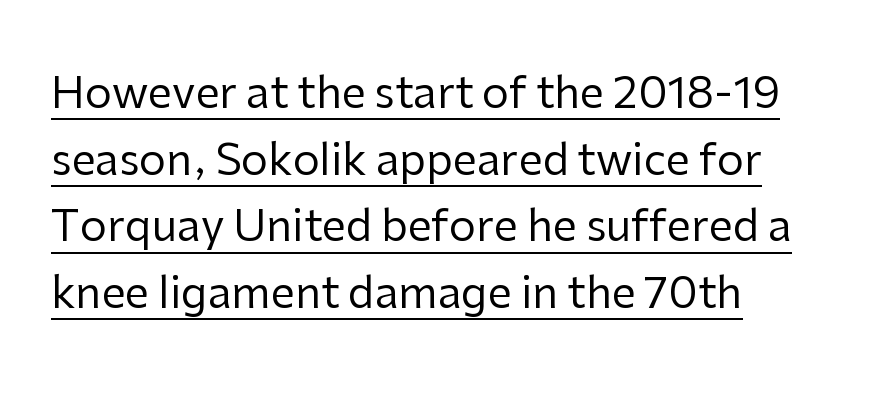
Nothing heavy about these letters — not bold at all. Do the characters align in a grid? No, the font is proportional. What decoration does the sample have? An underline. If you drew a ruler down the left edge, every line would touch it.
